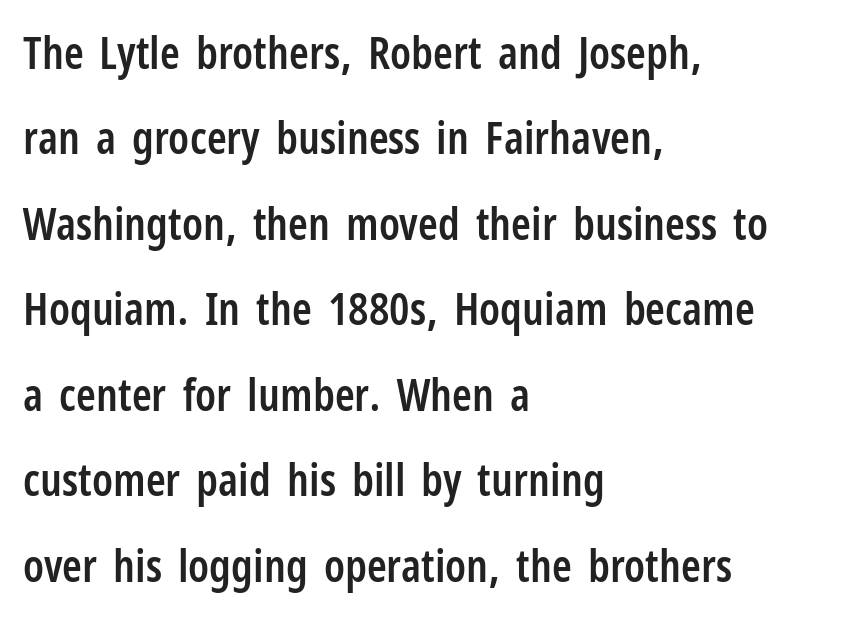
Proportional: the letters do not fall into vertical columns. One-word summary of the alignment: left. Anything drawn beneath the words? Only blank space. Airy leading. Do the letters lean? They stand straight. Typographically, this falls in the sans-serif category.
